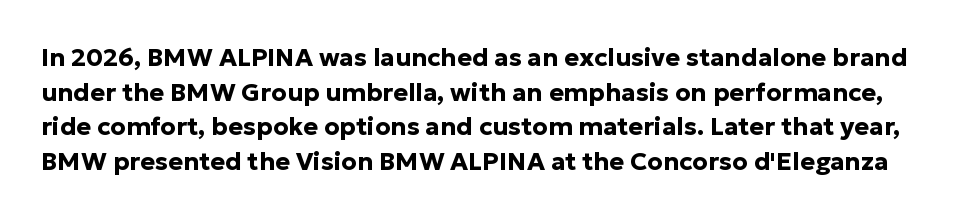
The image shows 25 px bold type, upright; set normal line spacing (1.39x), normal letter spacing, not underlined.
